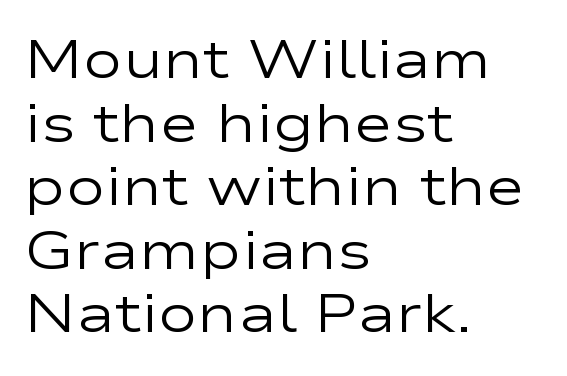
{"serif": "no", "italic": "no", "bold": "no", "weight": "regular", "width": "wide", "stroke_contrast": "low", "x_height": "medium", "monospaced": "no", "underline": "no", "align": "left", "line_spacing_ratio": 1.2, "letter_spacing": "normal", "letter_spacing_em": 0.0, "glyph_px": 53}
